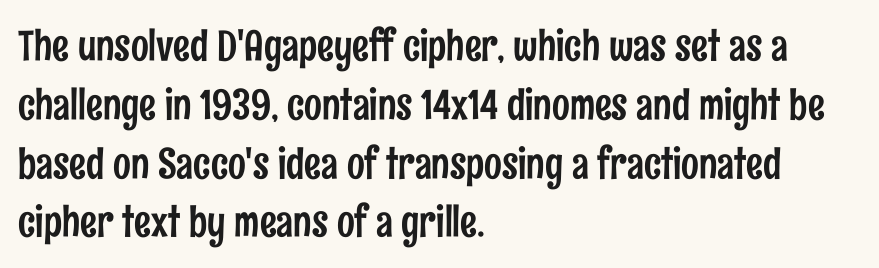
The image shows 42 px condensed sans-serif type, upright; set left-aligned, normal line spacing (1.4x), normal letter spacing, not underlined; low stroke contrast and a medium x-height.
